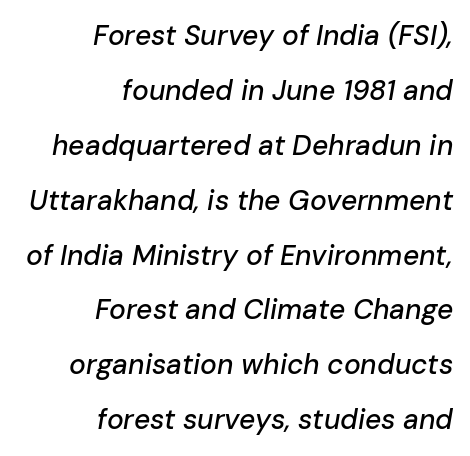
{"italic": "yes", "lean": "right", "slant_degrees": 10, "width": "normal", "stroke_contrast": "low", "x_height": "medium", "monospaced": "no", "underline": "no", "align": "right", "line_spacing": "loose", "line_spacing_ratio": 1.96, "letter_spacing": "normal", "letter_spacing_em": 0.0, "glyph_px": 28}
